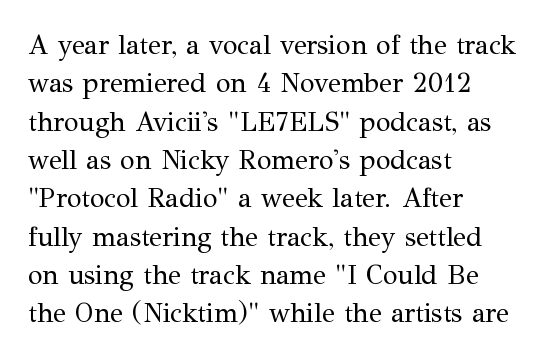
{"italic": "no", "bold": "no", "underline": "no", "align": "left", "line_spacing": "normal", "line_spacing_ratio": 1.42, "letter_spacing": "normal", "letter_spacing_em": 0.0, "glyph_px": 27}
